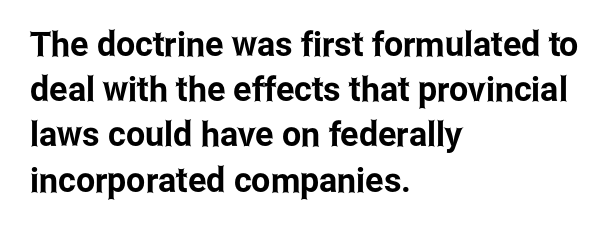
Rows of type keep a routine distance in the vertical direction. Style check: upright. I'd call this a sans setting — the letters go barefoot. How are the letters spaced? Ordinarily, with no added tracking.
